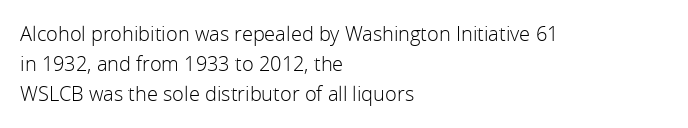
{"italic": "no", "bold": "no", "underline": "no", "align": "left", "line_spacing": "normal", "line_spacing_ratio": 1.51, "letter_spacing": "normal", "letter_spacing_em": 0.0, "glyph_px": 20}
